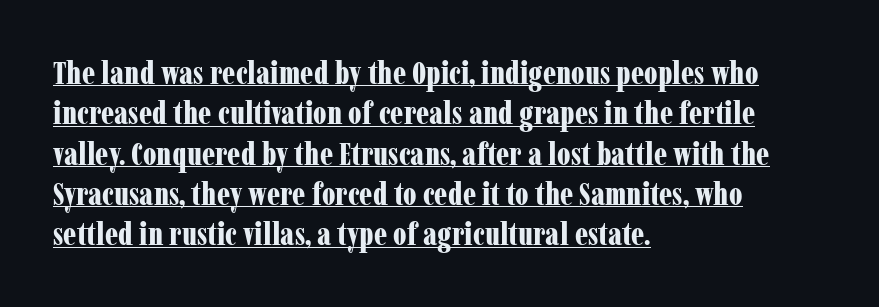
Q: Is the text bold? A: Yes.
Q: Is the text italic (slanted)? A: No, it is upright.
Q: Is the typeface a serif or a sans-serif typeface? A: Serif.
Q: Is the text underlined? A: Yes.
Q: How is the paragraph aligned? A: Left-aligned.
Q: Is the spacing between letters normal or unusually wide? A: Normal.
Q: Is the spacing between lines tight, normal or loose? A: Normal.
Q: Width (condensed, normal, or wide)? A: Condensed.
Q: Stroke contrast? A: Low.
Q: x-height? A: Medium.
Q: Monospaced? A: No.
